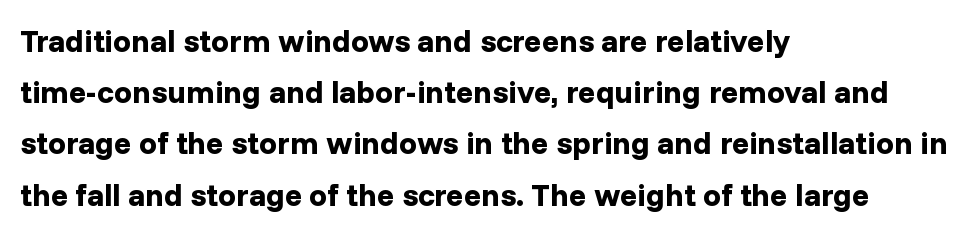
{"serif": "no", "italic": "no", "bold": "yes", "weight": "bold", "width": "normal", "stroke_contrast": "low", "x_height": "medium", "monospaced": "no", "underline": "no", "align": "left", "line_spacing": "normal", "line_spacing_ratio": 1.6, "letter_spacing": "normal", "letter_spacing_em": 0.0, "glyph_px": 32}
